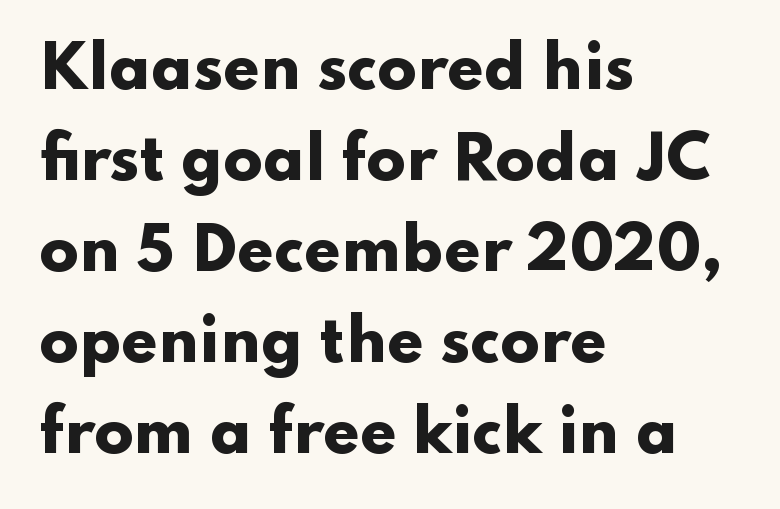
The image shows 58 px heavy, wide sans-serif type, upright; set left-aligned, normal line spacing (1.57x), normal letter spacing, not underlined; low stroke contrast and a small x-height.
